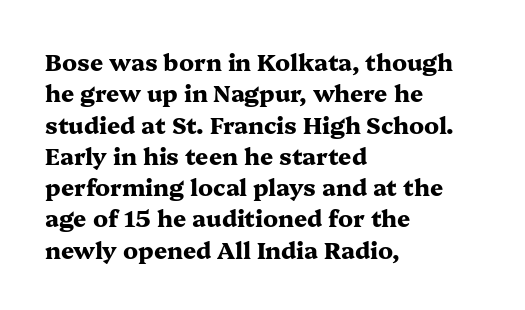
If you drew a line through each stem, it would be perfectly vertical. The face used here has the dense, thick strokes of a bold. All the whitespace from short lines collects on the right. Observe the ordinary spacing: letters are neighbours, not strangers. Rule under the text: the space is simply empty.
